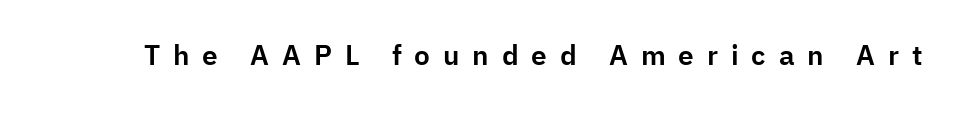
Q: Is the text italic (slanted)? A: No, it is upright.
Q: Is the typeface a serif or a sans-serif typeface? A: Sans-serif.
Q: Is the text underlined? A: No.
Q: Is the spacing between letters normal or unusually wide? A: Unusually wide.
Q: Width (condensed, normal, or wide)? A: Normal.
Q: Stroke contrast? A: Low.
Q: x-height? A: Medium.
Q: Monospaced? A: No.
